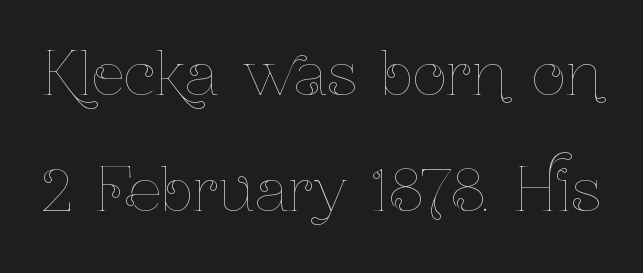
The image shows 59 px thin, condensed type, upright; set loose line spacing (1.96x), normal letter spacing, not underlined; low stroke contrast and a medium x-height.
